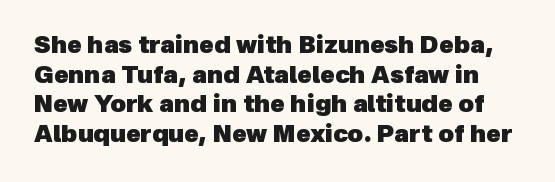
{"bold": "yes", "underline": "no", "line_spacing_ratio": 1.23, "letter_spacing": "normal", "letter_spacing_em": 0.0, "glyph_px": 24}
